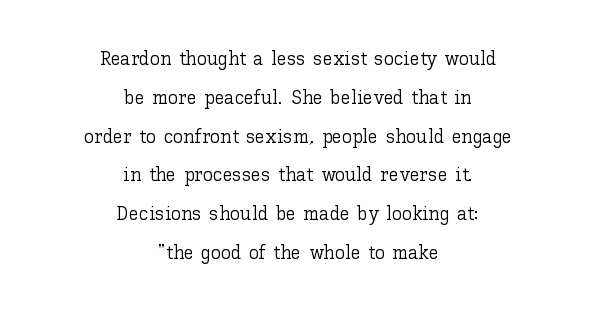
Q: Is the text bold? A: No.
Q: Is the text italic (slanted)? A: No, it is upright.
Q: Is the text underlined? A: No.
Q: How is the paragraph aligned? A: Centered.
Q: Is the spacing between letters normal or unusually wide? A: Normal.
Q: Is the spacing between lines tight, normal or loose? A: Loose.
